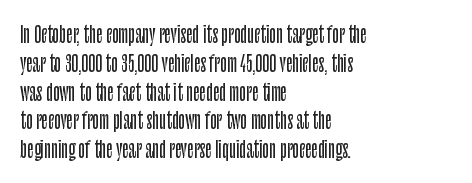
{"italic": "no", "underline": "no", "align": "left", "line_spacing": "normal", "line_spacing_ratio": 1.31, "letter_spacing": "normal", "letter_spacing_em": 0.0, "glyph_px": 22}
